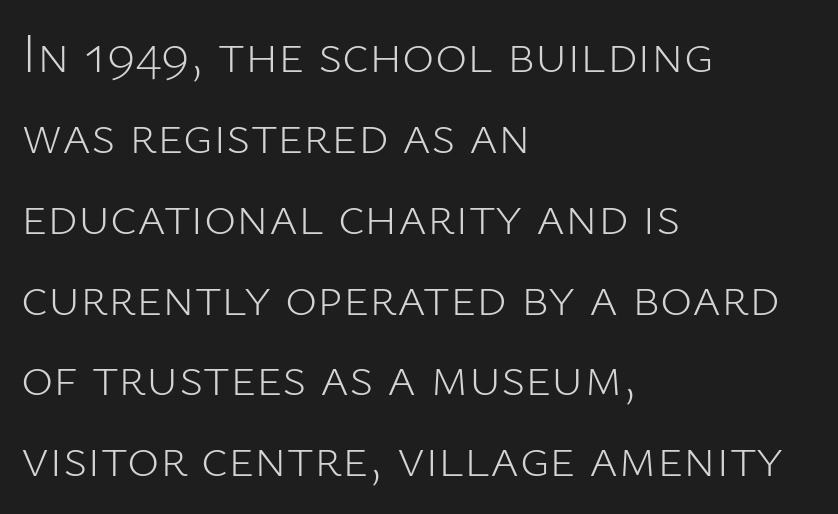
{"serif": "no", "italic": "no", "bold": "no", "weight": "light", "width": "normal", "stroke_contrast": "low", "x_height": "medium", "monospaced": "no", "underline": "no", "align": "left", "line_spacing": "normal", "line_spacing_ratio": 1.47, "letter_spacing": "normal", "letter_spacing_em": 0.0, "glyph_px": 55}
